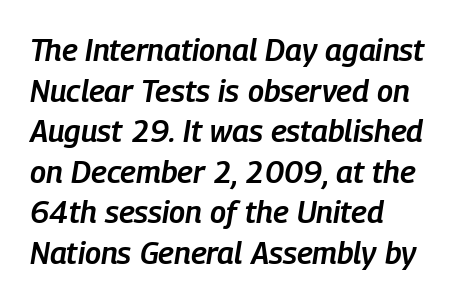
The image shows 31 px semibold, condensed type, italic (leaning right); set left-aligned, normal line spacing (1.31x), normal letter spacing, not underlined; low stroke contrast and a medium x-height.
